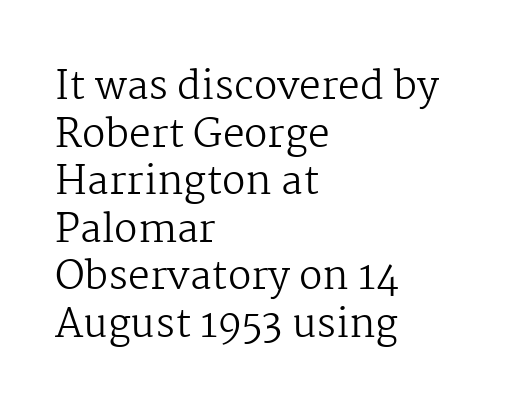
The image shows 39 px regular-weight serif type, upright; set left-aligned, line spacing 1.22x, normal letter spacing, not underlined; medium stroke contrast and a medium x-height.
